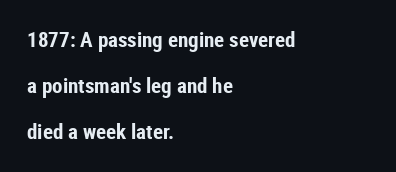
Q: Is the text bold? A: Yes.
Q: Is the text italic (slanted)? A: No, it is upright.
Q: Is the text underlined? A: No.
Q: How is the paragraph aligned? A: Left-aligned.
Q: Is the spacing between letters normal or unusually wide? A: Normal.
Q: Is the spacing between lines tight, normal or loose? A: Loose.
